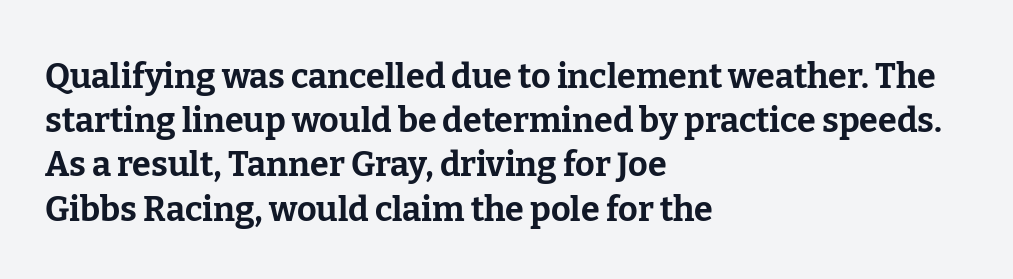
The image shows 34 px bold serif type, upright; set left-aligned, normal line spacing (1.3x), normal letter spacing, not underlined; low stroke contrast and a medium x-height.
